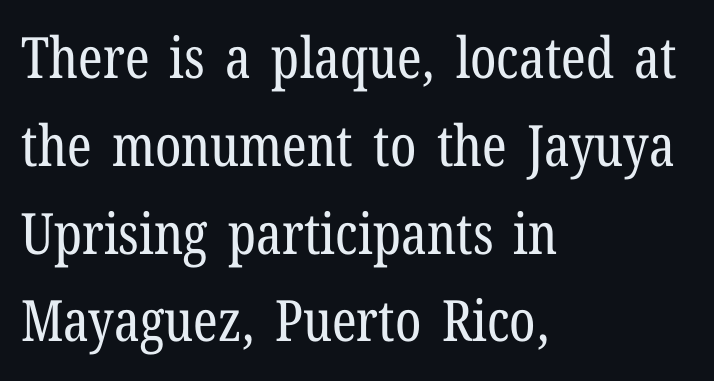
Varying glyph widths throughout — classic text-font behaviour. Normally led — the rows are evenly, conventionally spaced. A quiet, ordinary-to-light weight characterises the typeface. The lines in this sample share a left origin and differ only in where they stop.
